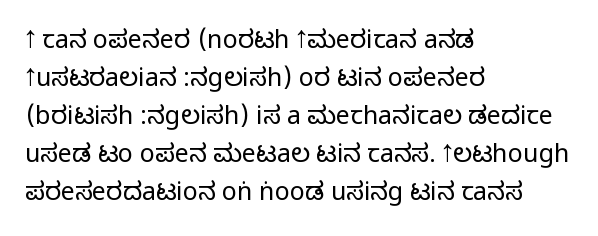
The image shows 25 px text type, upright; set left-aligned, normal line spacing (1.52x), normal letter spacing, not underlined.
